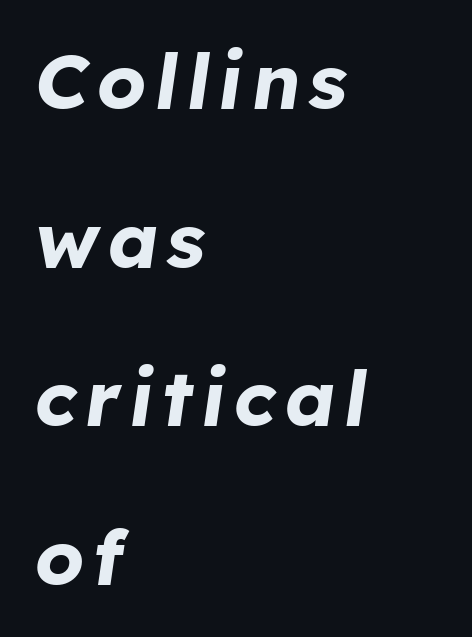
Q: Is the text bold? A: Yes.
Q: Is the text italic (slanted)? A: Yes, it leans right by about 8 degrees.
Q: Is the text underlined? A: No.
Q: How is the paragraph aligned? A: Left-aligned.
Q: Is the spacing between lines tight, normal or loose? A: Loose.
Q: Width (condensed, normal, or wide)? A: Normal.
Q: Stroke contrast? A: Low.
Q: x-height? A: Medium.
Q: Monospaced? A: No.
